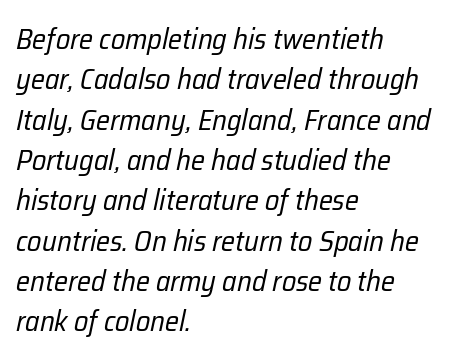
The image shows 29 px regular-weight, condensed type, italic (leaning right); set left-aligned, normal line spacing (1.39x), normal letter spacing, not underlined; low stroke contrast and a medium x-height.
